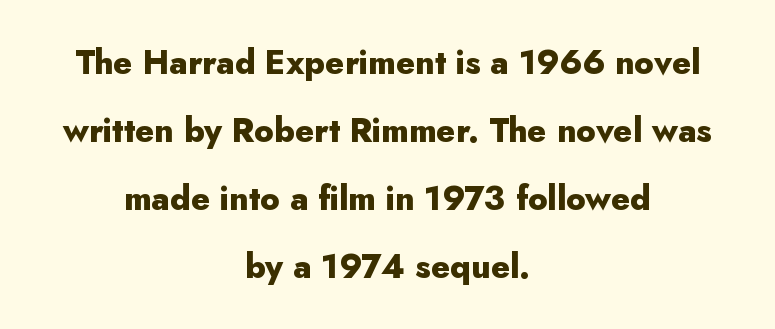
{"serif": "no", "italic": "no", "bold": "yes", "weight": "heavy", "width": "normal", "stroke_contrast": "low", "x_height": "small", "monospaced": "no", "underline": "no", "align": "center", "line_spacing": "loose", "line_spacing_ratio": 2.06, "letter_spacing": "normal", "letter_spacing_em": 0.0, "glyph_px": 33}
